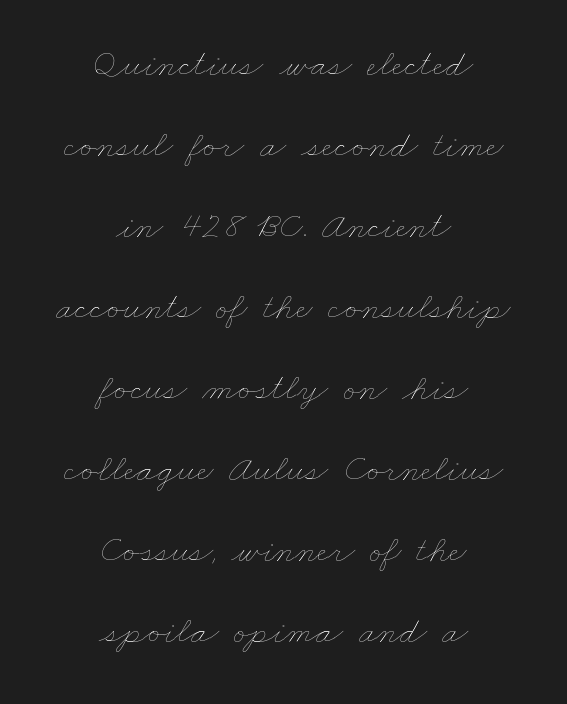
The text block is weighted toward neither margin, spreading evenly from the middle. Think standard paragraph weight, or any step lighter than that. The letters advance in unequal steps, a hallmark of proportional type. Nobody touched the tracking dial on this one. Rule under the text: the space is simply empty.
